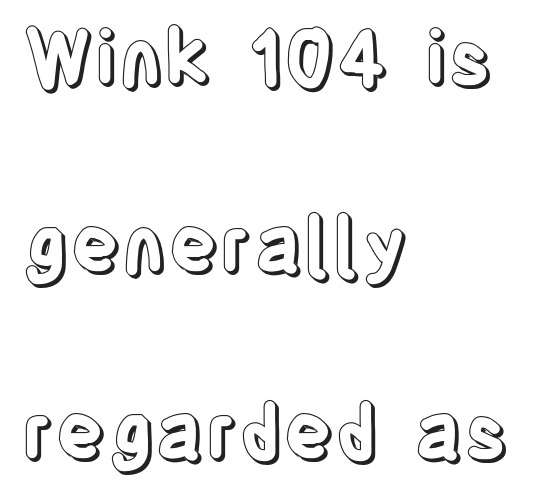
Q: Is the text italic (slanted)? A: No, it is upright.
Q: Is the text underlined? A: No.
Q: How is the paragraph aligned? A: Left-aligned.
Q: Is the spacing between letters normal or unusually wide? A: Normal.
Q: Is the spacing between lines tight, normal or loose? A: Loose.
Q: Width (condensed, normal, or wide)? A: Condensed.
Q: x-height? A: Large.
Q: Monospaced? A: No.
